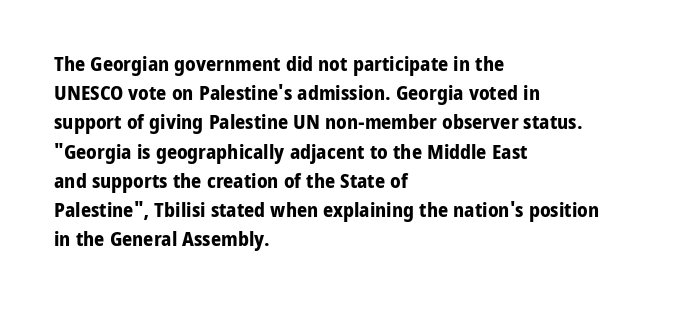
The image shows 20 px bold type, upright; set left-aligned, normal line spacing (1.46x), normal letter spacing, not underlined.
